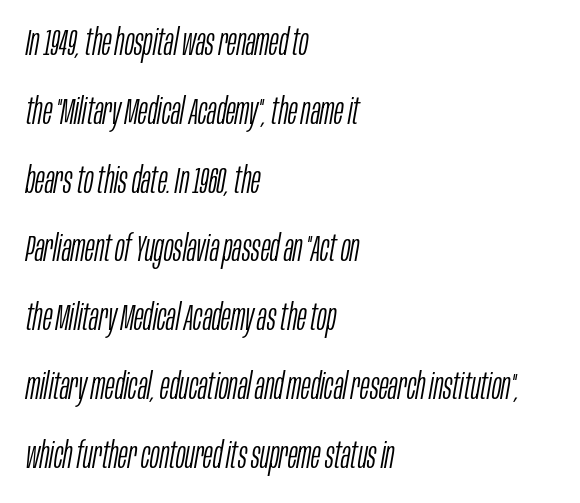
The image shows 36 px light, condensed type, italic (leaning right); set left-aligned, loose line spacing (1.91x), normal letter spacing, not underlined; low stroke contrast and a large x-height.
